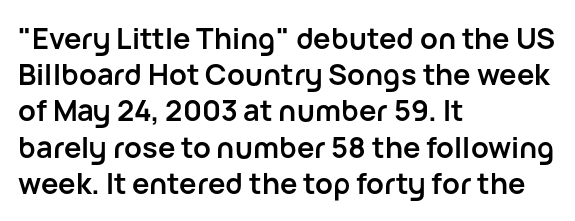
{"serif": "no", "italic": "no", "bold": "yes", "weight": "semibold", "width": "normal", "stroke_contrast": "low", "x_height": "medium", "monospaced": "no", "underline": "no", "align": "left", "line_spacing": "normal", "line_spacing_ratio": 1.25, "letter_spacing": "normal", "letter_spacing_em": 0.0, "glyph_px": 29}
